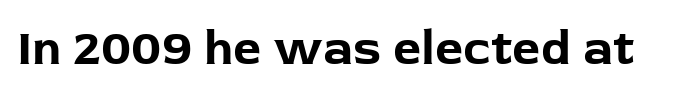
The image shows 49 px bold sans-serif type, upright; set normal letter spacing, not underlined; low stroke contrast and a medium x-height.
